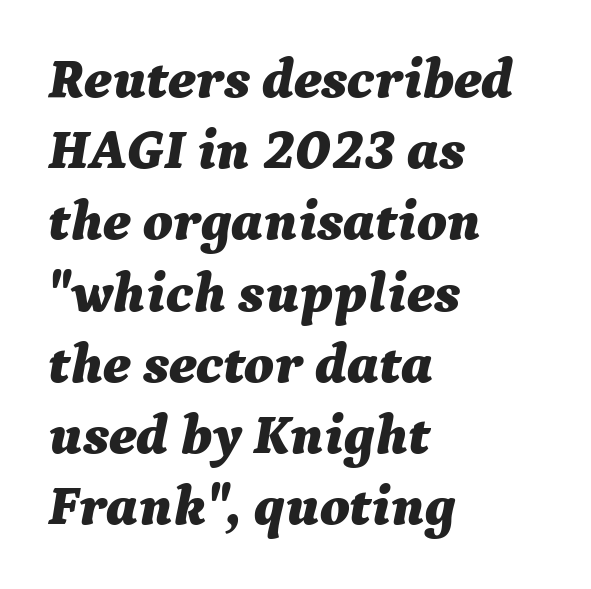
Q: Is the text bold? A: Yes.
Q: Is the text italic (slanted)? A: Yes, it leans right by about 9 degrees.
Q: Is the text underlined? A: No.
Q: How is the paragraph aligned? A: Left-aligned.
Q: Is the spacing between letters normal or unusually wide? A: Normal.
Q: Is the spacing between lines tight, normal or loose? A: Normal.
Q: Width (condensed, normal, or wide)? A: Normal.
Q: Stroke contrast? A: Medium.
Q: x-height? A: Medium.
Q: Monospaced? A: No.
